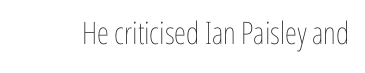
The image shows 31 px thin, condensed type, upright; set normal letter spacing, not underlined; low stroke contrast and a medium x-height.
